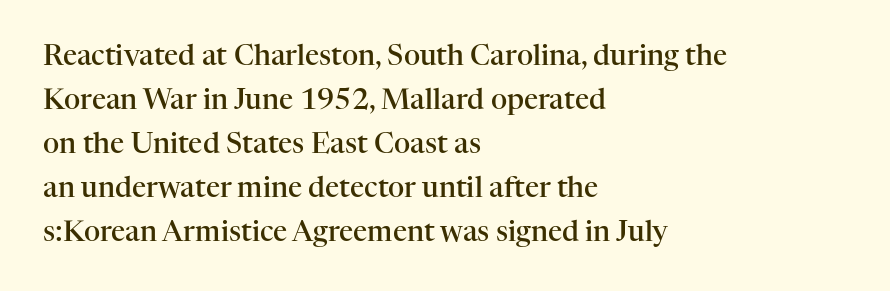
The image shows 28 px semibold serif type, upright; set left-aligned, normal line spacing (1.57x), normal letter spacing, not underlined; high stroke contrast and a medium x-height.
